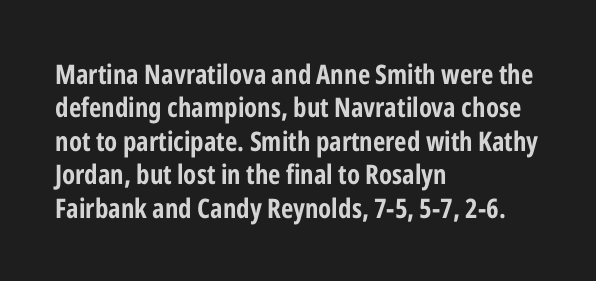
The image shows 27 px bold type, upright; set left-aligned, line spacing 1.24x, normal letter spacing, not underlined.
